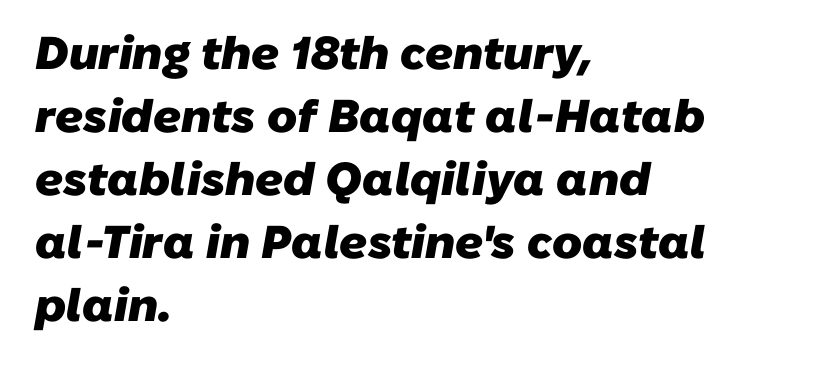
Q: Is the text bold? A: Yes.
Q: Is the typeface a serif or a sans-serif typeface? A: Sans-serif.
Q: Is the text underlined? A: No.
Q: How is the paragraph aligned? A: Left-aligned.
Q: Is the spacing between letters normal or unusually wide? A: Normal.
Q: Is the spacing between lines tight, normal or loose? A: Normal.
Q: Width (condensed, normal, or wide)? A: Normal.
Q: Stroke contrast? A: Low.
Q: x-height? A: Medium.
Q: Monospaced? A: No.
